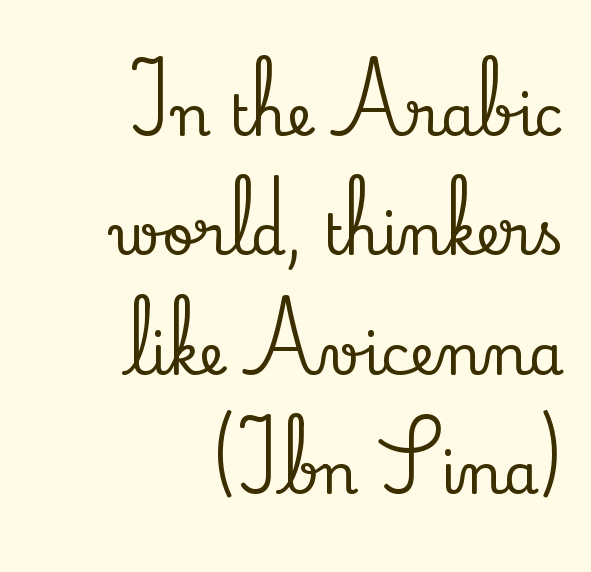
{"serif": "yes", "italic": "no", "width": "normal", "stroke_contrast": "low", "x_height": "small", "monospaced": "no", "underline": "no", "align": "right", "line_spacing": "loose", "line_spacing_ratio": 2.13, "letter_spacing": "normal", "letter_spacing_em": 0.0, "glyph_px": 56}
